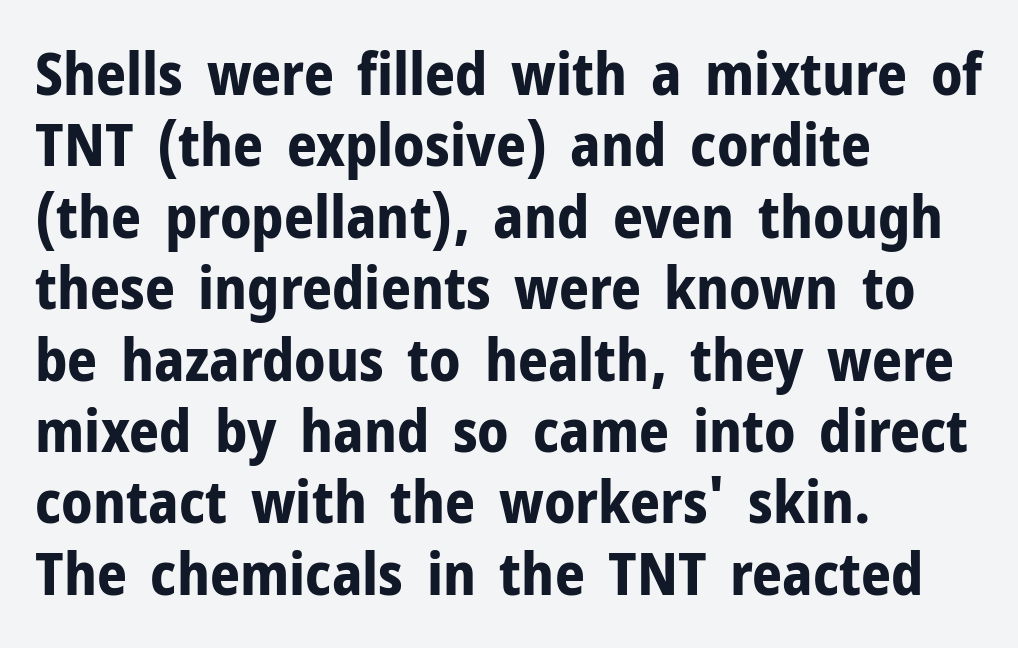
The image shows 59 px bold sans-serif type, upright; set left-aligned, line spacing 1.21x, normal letter spacing, not underlined; low stroke contrast and a medium x-height.
